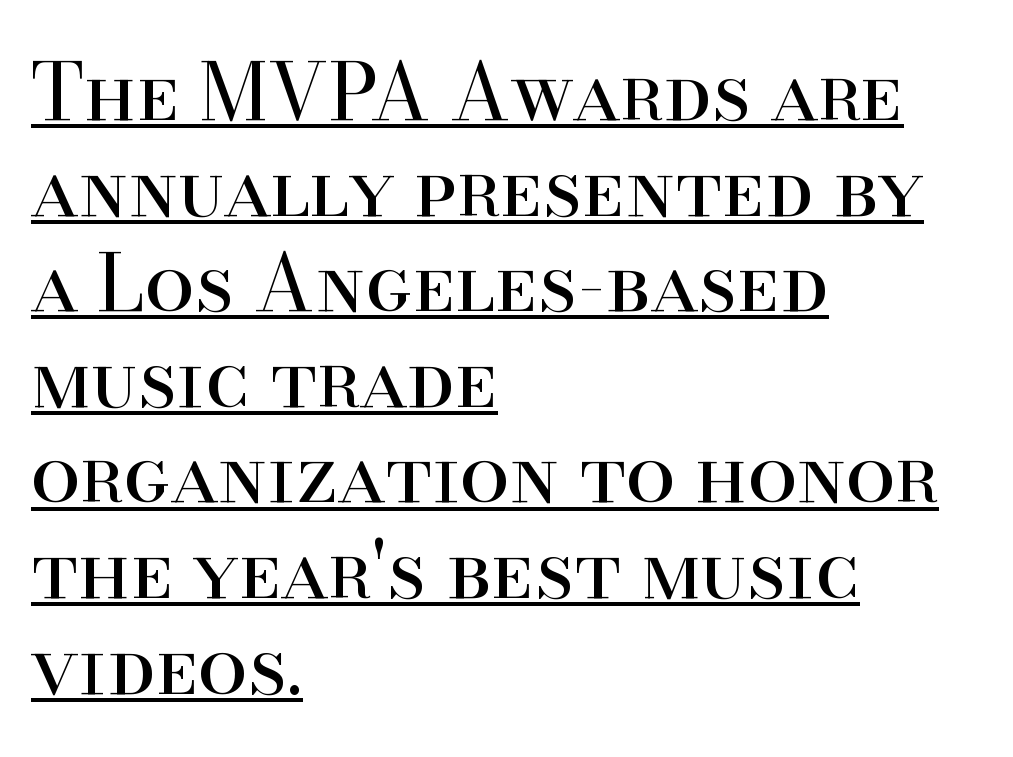
Character widths vary here, with narrow letters taking less room than wide ones. Each word holds together tightly as a unit, with standard inter-letter gaps. If you drew a line through each stem, it would be perfectly vertical. What decoration does the sample have? An underline.
